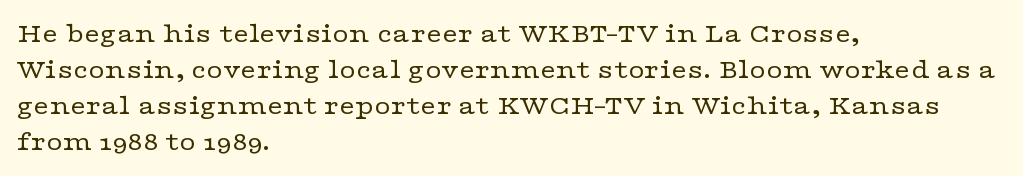
Q: Is the text bold? A: No.
Q: Is the text italic (slanted)? A: No, it is upright.
Q: Is the typeface a serif or a sans-serif typeface? A: Serif.
Q: Is the text underlined? A: No.
Q: How is the paragraph aligned? A: Left-aligned.
Q: Is the spacing between letters normal or unusually wide? A: Normal.
Q: Is the spacing between lines tight, normal or loose? A: Normal.
Q: Width (condensed, normal, or wide)? A: Wide.
Q: Stroke contrast? A: Low.
Q: x-height? A: Medium.
Q: Monospaced? A: No.
